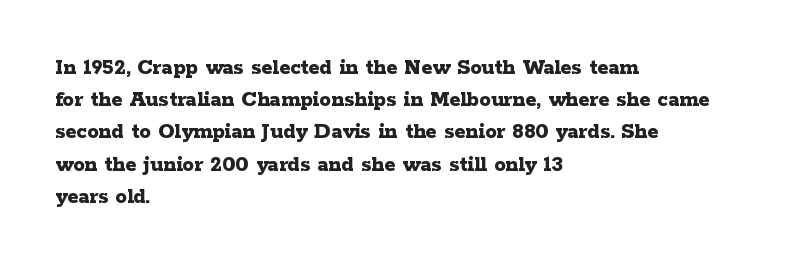
Teacher's note: observe the even left margin — that is flush-left alignment. Tracking here is standard; glyphs follow each other at the usual distance. Horizontal bands of white between lines are of average thickness. Is the type bold? Yes — the strokes are clearly thick and heavy. This is the regular roman posture of the typeface.
